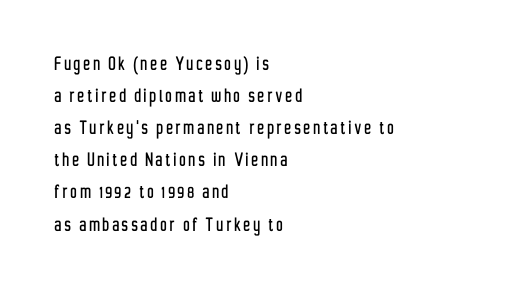
Caption: multi-line text, flush left, ragged right. Does the lettering tilt? It doesn't — this is upright. The passage shown stacks its lines at a standard gap. Decoration check: the copy has no underline.
